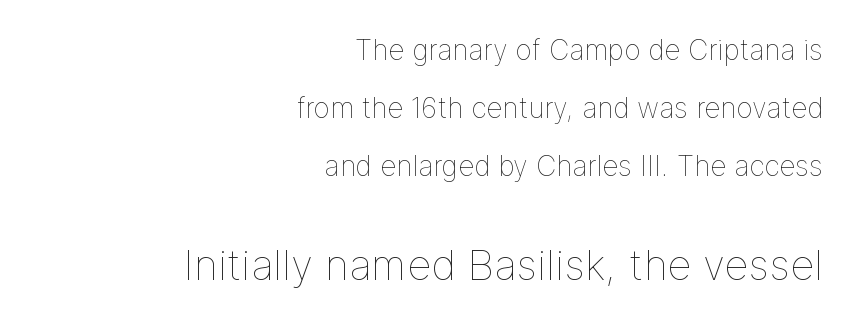
{"italic": "no", "bold": "no", "weight": "thin", "width": "normal", "stroke_contrast": "low", "x_height": "medium", "monospaced": "no", "underline": "no", "align": "right", "line_spacing": "loose", "line_spacing_ratio": 2.07, "letter_spacing": "normal", "letter_spacing_em": 0.0, "larger_block": "second", "size_ratio": 1.5, "glyph_px": 42}
